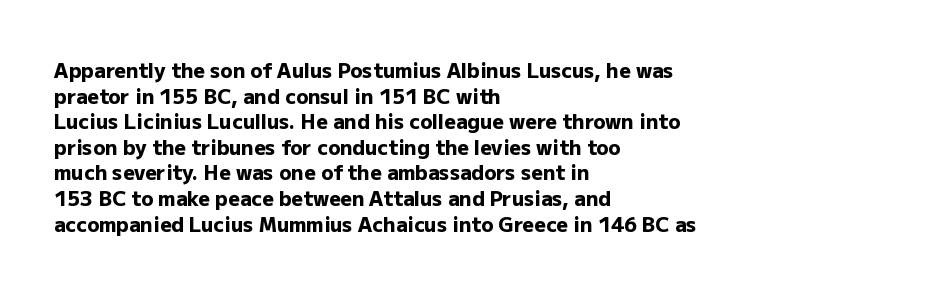
Q: Is the text bold? A: Yes.
Q: Is the text italic (slanted)? A: No, it is upright.
Q: Is the text underlined? A: No.
Q: How is the paragraph aligned? A: Left-aligned.
Q: Is the spacing between letters normal or unusually wide? A: Normal.
Q: Is the spacing between lines tight, normal or loose? A: Normal.
